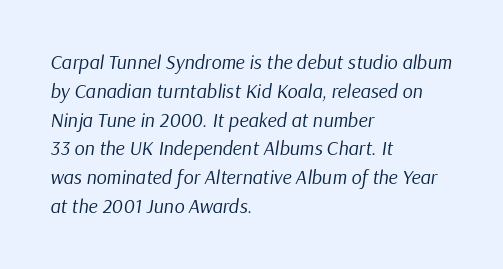
{"italic": "yes", "lean": "right", "slant_degrees": 9, "bold": "no", "underline": "no", "align": "left", "line_spacing": "normal", "line_spacing_ratio": 1.44, "letter_spacing": "normal", "letter_spacing_em": 0.0, "glyph_px": 20}
